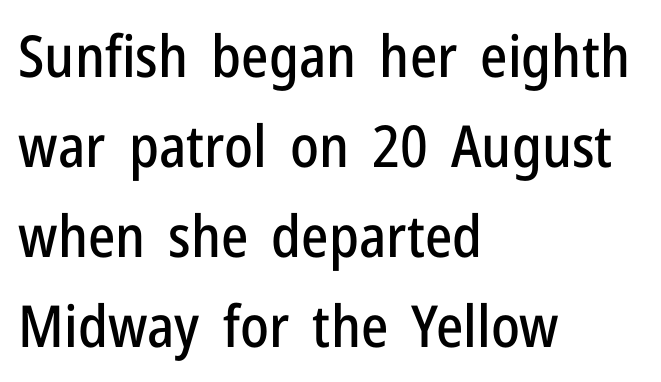
The paragraph shown leans on its left margin. This sample uses an upright cut, with every glyph sitting square on the baseline. Unmarked baselines from the first word to the last. Examine the stroke ends and you'll find no serifs.
